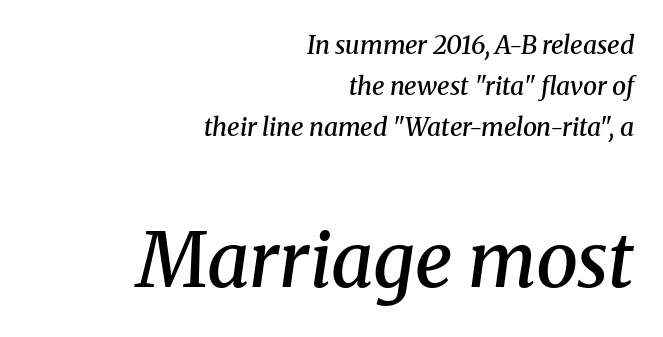
{"serif": "yes", "italic": "yes", "lean": "right", "slant_degrees": 8, "bold": "semi", "weight": "semibold", "width": "normal", "stroke_contrast": "medium", "x_height": "medium", "monospaced": "no", "underline": "no", "align": "right", "line_spacing": "normal", "line_spacing_ratio": 1.65, "letter_spacing": "normal", "letter_spacing_em": 0.0, "larger_block": "second", "size_ratio": 3.0, "glyph_px": 75}
